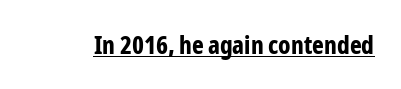
The image shows 25 px bold type, upright; set normal letter spacing, underlined.
